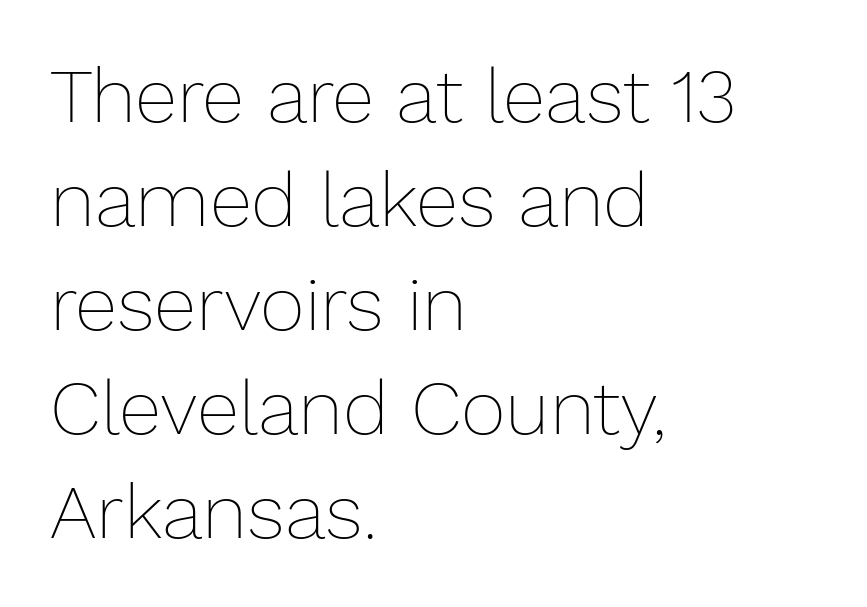
Q: Is the text bold? A: No.
Q: Is the text italic (slanted)? A: No, it is upright.
Q: Is the text underlined? A: No.
Q: How is the paragraph aligned? A: Left-aligned.
Q: Is the spacing between letters normal or unusually wide? A: Normal.
Q: Is the spacing between lines tight, normal or loose? A: Normal.
Q: Width (condensed, normal, or wide)? A: Normal.
Q: Stroke contrast? A: Low.
Q: x-height? A: Medium.
Q: Monospaced? A: No.
